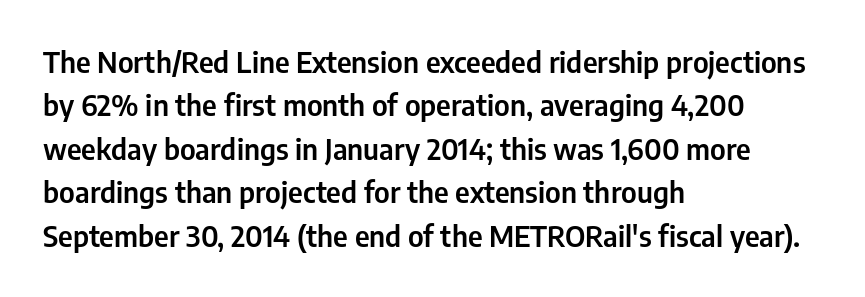
{"serif": "no", "italic": "no", "width": "condensed", "stroke_contrast": "low", "x_height": "medium", "monospaced": "no", "underline": "no", "align": "left", "line_spacing": "normal", "line_spacing_ratio": 1.5, "letter_spacing": "normal", "letter_spacing_em": 0.0, "glyph_px": 29}
